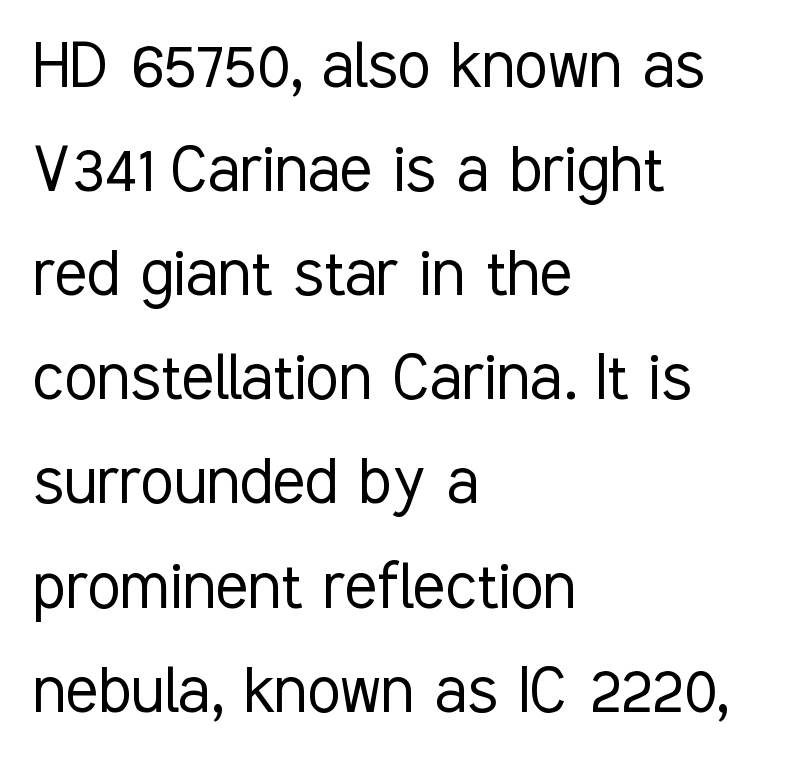
The image shows 76 px light, condensed sans-serif type, upright; set left-aligned, normal line spacing (1.37x), normal letter spacing, not underlined; low stroke contrast and a medium x-height.
